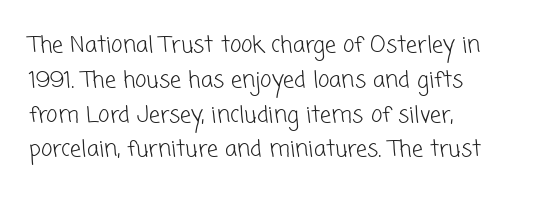
Q: Is the text bold? A: No.
Q: Is the text underlined? A: No.
Q: How is the paragraph aligned? A: Left-aligned.
Q: Is the spacing between letters normal or unusually wide? A: Normal.
Q: Is the spacing between lines tight, normal or loose? A: Normal.
